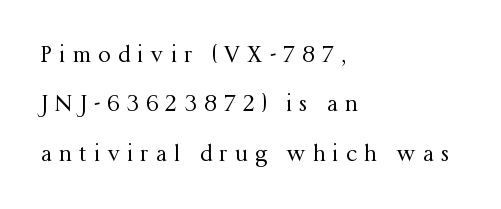
{"italic": "no", "bold": "no", "underline": "no", "align": "left", "line_spacing": "loose", "line_spacing_ratio": 2.24, "letter_spacing": "wide", "letter_spacing_em": 0.32, "glyph_px": 22}
